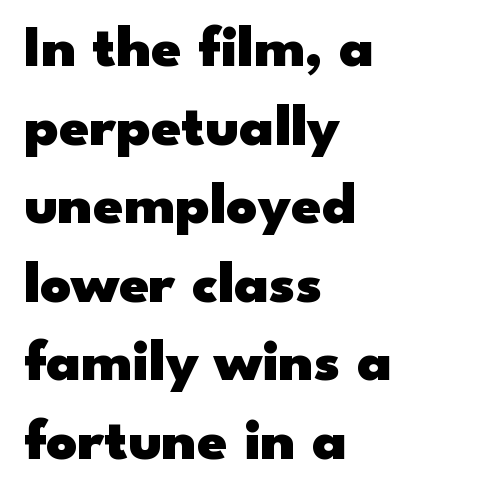
The image shows 60 px heavy, wide sans-serif type, upright; set left-aligned, normal line spacing (1.31x), normal letter spacing, not underlined; low stroke contrast and a small x-height.
